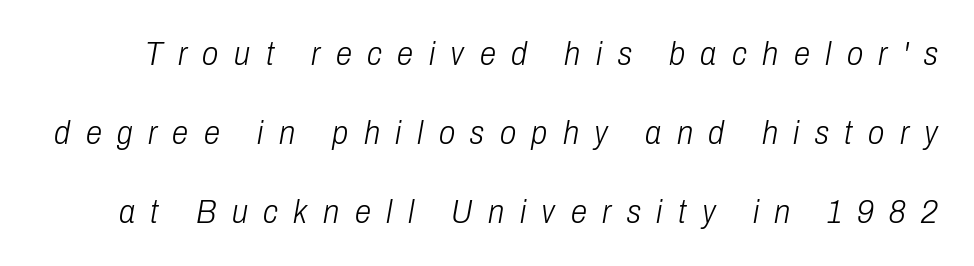
The image shows 33 px light, condensed type, italic (leaning right); set loose line spacing (2.39x), unusually wide letter spacing (+0.47 em), not underlined; low stroke contrast and a medium x-height.
